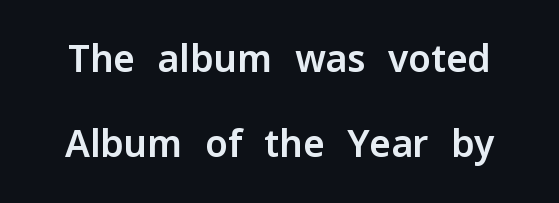
Q: Is the text italic (slanted)? A: No, it is upright.
Q: Is the typeface a serif or a sans-serif typeface? A: Sans-serif.
Q: Is the text underlined? A: No.
Q: Is the spacing between letters normal or unusually wide? A: Normal.
Q: Is the spacing between lines tight, normal or loose? A: Loose.
Q: Width (condensed, normal, or wide)? A: Normal.
Q: Stroke contrast? A: Low.
Q: x-height? A: Medium.
Q: Monospaced? A: No.
